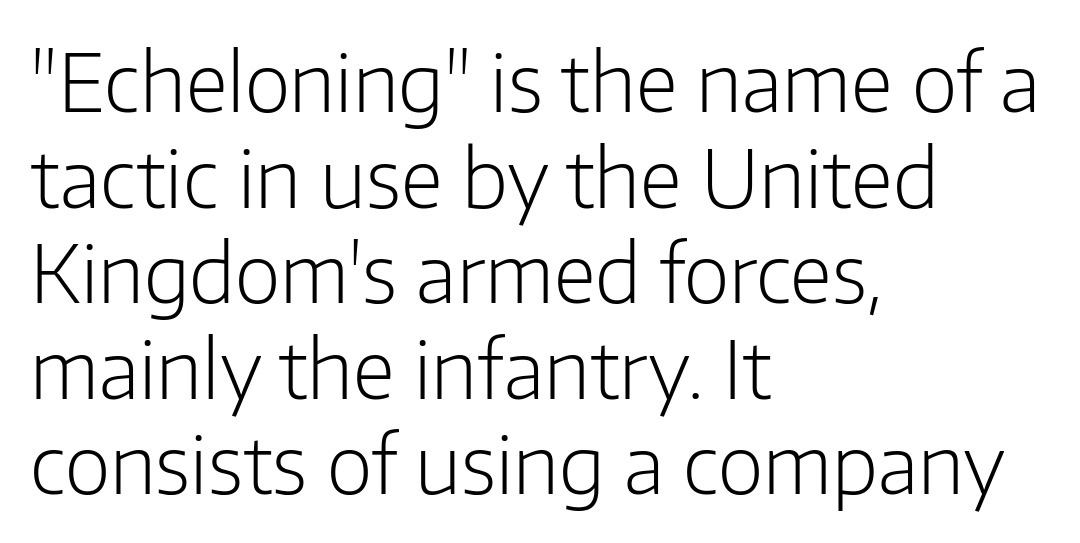
Do the letters lean? They stand straight. The strip under each line holds only bare page. Where is the straight margin? On the left. Is the type heavy? It reads as light-to-regular instead.
